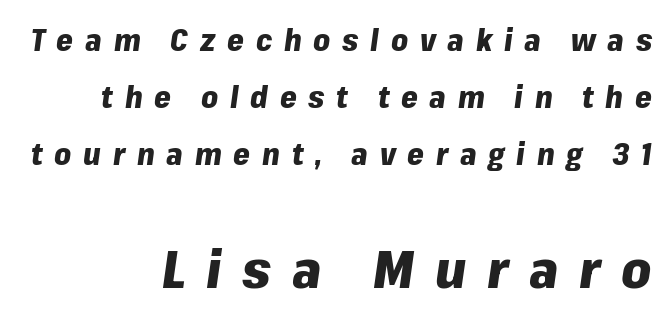
{"italic": "yes", "lean": "right", "slant_degrees": 8, "bold": "yes", "weight": "heavy", "width": "normal", "stroke_contrast": "low", "x_height": "medium", "monospaced": "no", "underline": "no", "align": "right", "line_spacing": "loose", "line_spacing_ratio": 1.9, "letter_spacing": "wide", "letter_spacing_em": 0.39, "larger_block": "second", "size_ratio": 1.77, "glyph_px": 53}
